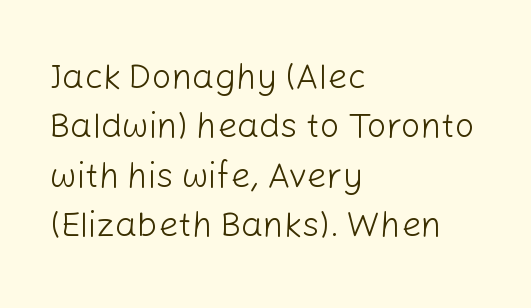
{"serif": "no", "italic": "no", "bold": "no", "weight": "light", "width": "normal", "stroke_contrast": "low", "x_height": "medium", "monospaced": "no", "underline": "no", "align": "left", "line_spacing": "normal", "line_spacing_ratio": 1.41, "letter_spacing": "normal", "letter_spacing_em": 0.0, "glyph_px": 35}
